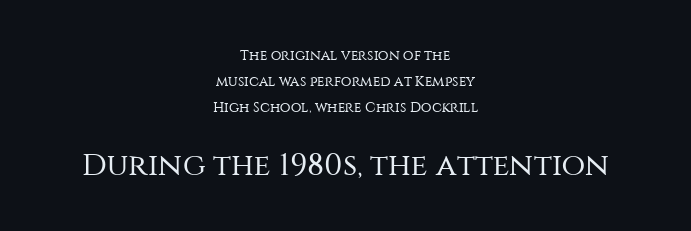
{"serif": "no", "italic": "no", "bold": "no", "weight": "regular", "width": "normal", "stroke_contrast": "medium", "x_height": "large", "monospaced": "no", "underline": "no", "align": "center", "line_spacing_ratio": 1.84, "letter_spacing": "normal", "letter_spacing_em": 0.0, "larger_block": "second", "size_ratio": 2.21, "glyph_px": 31}
